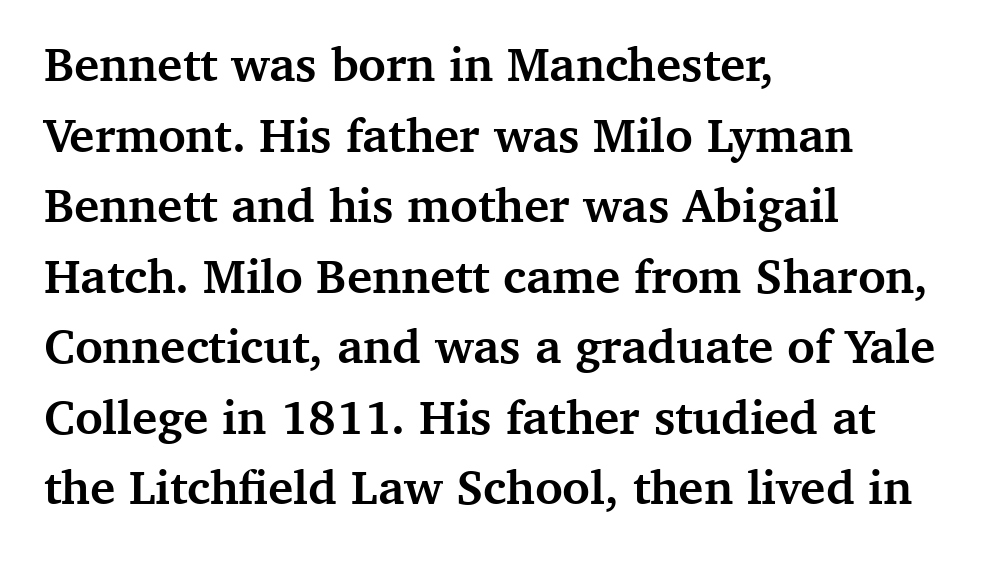
Q: Is the text bold? A: Yes.
Q: Is the text italic (slanted)? A: No, it is upright.
Q: Is the typeface a serif or a sans-serif typeface? A: Serif.
Q: Is the text underlined? A: No.
Q: How is the paragraph aligned? A: Left-aligned.
Q: Is the spacing between letters normal or unusually wide? A: Normal.
Q: Is the spacing between lines tight, normal or loose? A: Normal.
Q: Width (condensed, normal, or wide)? A: Normal.
Q: Stroke contrast? A: Medium.
Q: x-height? A: Medium.
Q: Monospaced? A: No.
